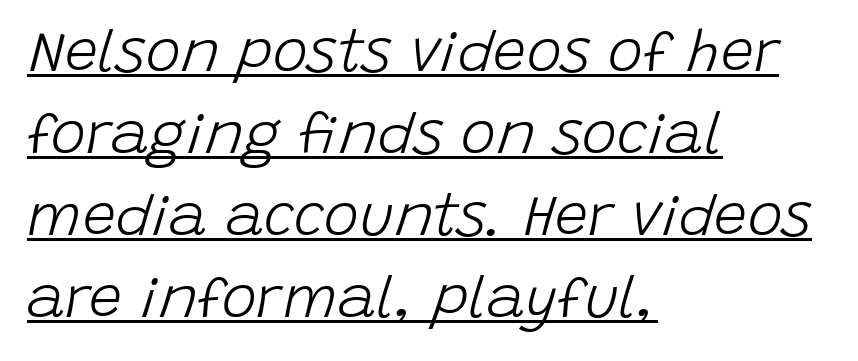
The image shows 59 px light type, italic (leaning right); set left-aligned, normal line spacing (1.39x), normal letter spacing, underlined; low stroke contrast and a large x-height.
